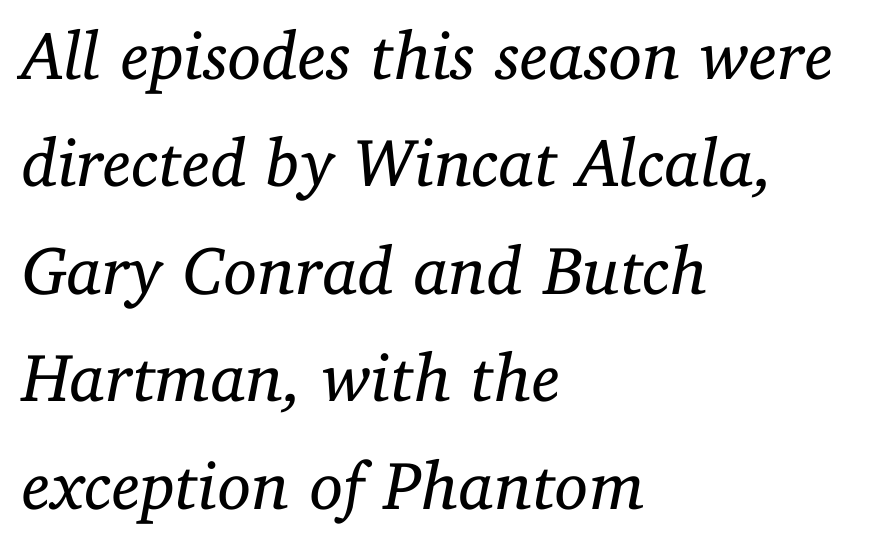
These lines are rendered in a variable-pitch font. This block has exactly the height ordinary leading produces. No extra ink here — the face is not bold. Short and long lines alike share a common starting point at left. Only glyphs here, with clear space below each row. Students, note that the glyphs here touch the page at normal intervals.
